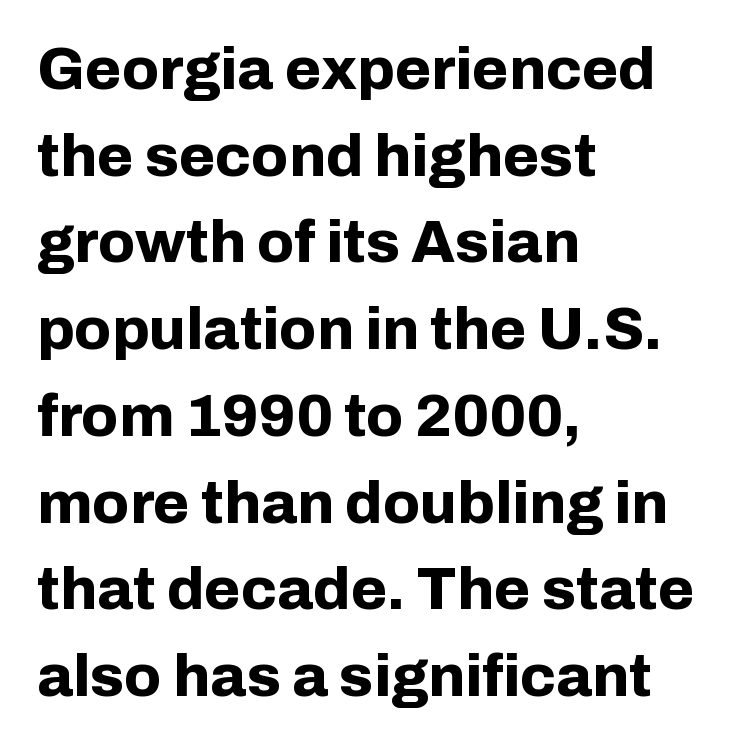
The image shows 59 px bold sans-serif type, upright; set left-aligned, normal line spacing (1.47x), normal letter spacing, not underlined; low stroke contrast and a medium x-height.
